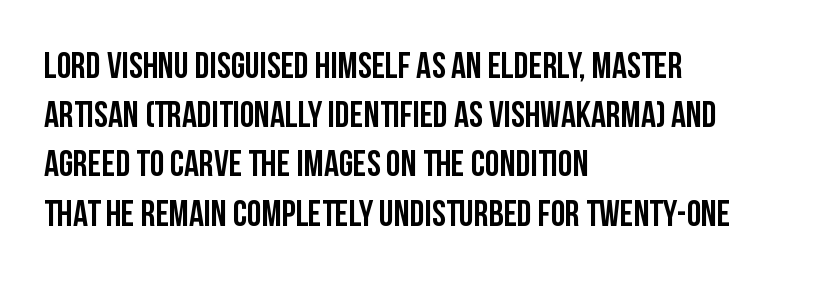
{"serif": "no", "italic": "no", "width": "condensed", "stroke_contrast": "low", "x_height": "large", "monospaced": "no", "underline": "no", "align": "left", "line_spacing": "normal", "line_spacing_ratio": 1.33, "letter_spacing": "normal", "letter_spacing_em": 0.0, "glyph_px": 37}
